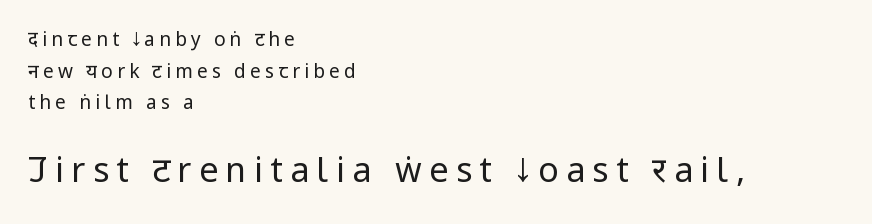
Each row of text sits above clean, open space. The rows are spaced the way most documents space them. These lines are set flush left with a ragged right edge. Here the designer chose a conventional face with non-uniform glyph widths.
